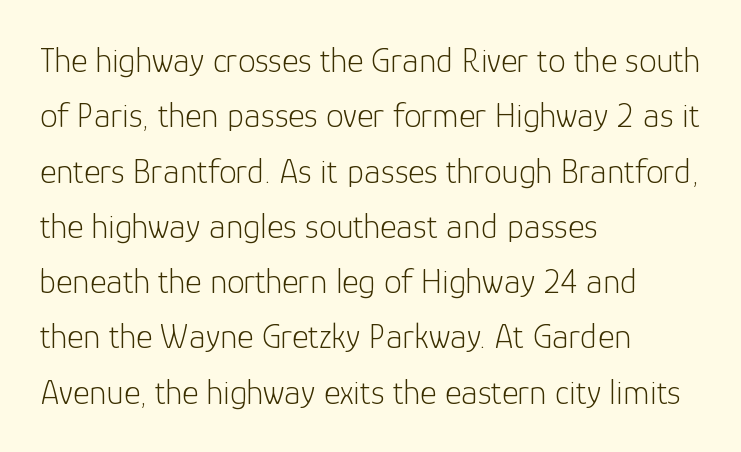
{"serif": "no", "italic": "no", "bold": "no", "weight": "light", "width": "normal", "stroke_contrast": "low", "x_height": "medium", "monospaced": "no", "underline": "no", "align": "left", "line_spacing": "normal", "line_spacing_ratio": 1.58, "letter_spacing": "normal", "letter_spacing_em": 0.0, "glyph_px": 35}
